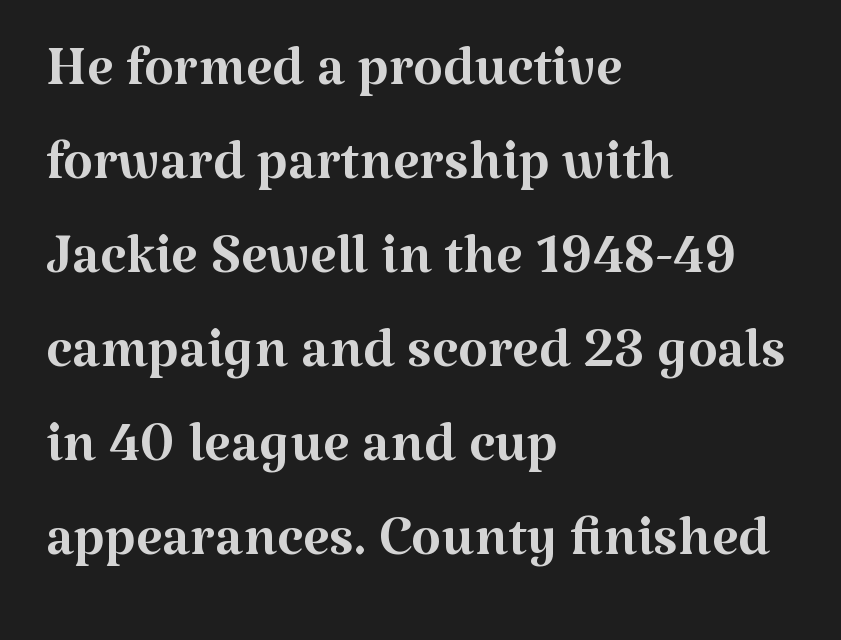
The image shows 77 px regular-weight serif type, upright; set left-aligned, line spacing 1.22x, normal letter spacing, not underlined; medium stroke contrast and a medium x-height.
